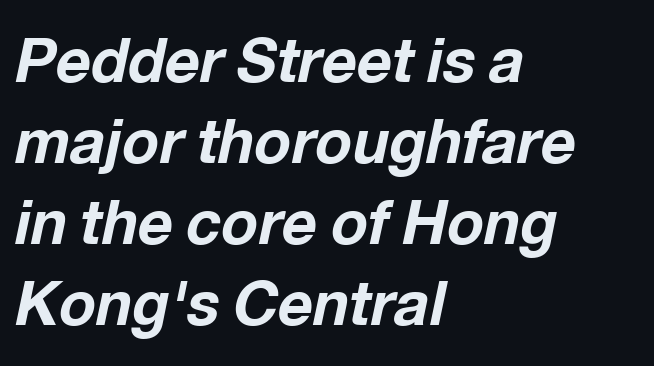
Q: Is the text bold? A: Yes.
Q: Is the text italic (slanted)? A: Yes, it leans right by about 12 degrees.
Q: Is the text underlined? A: No.
Q: How is the paragraph aligned? A: Left-aligned.
Q: Is the spacing between letters normal or unusually wide? A: Normal.
Q: Is the spacing between lines tight, normal or loose? A: Normal.
Q: Width (condensed, normal, or wide)? A: Normal.
Q: Stroke contrast? A: Low.
Q: x-height? A: Medium.
Q: Monospaced? A: No.
